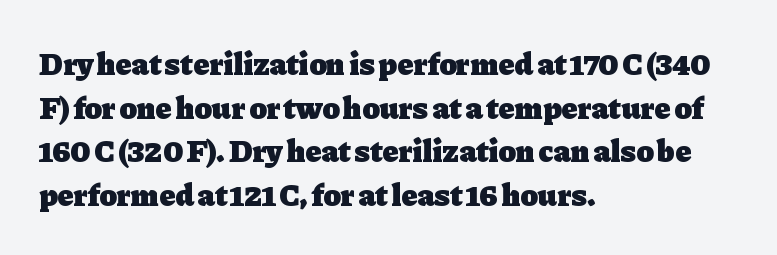
The image shows 32 px heavy serif type, upright; set left-aligned, normal line spacing (1.36x), normal letter spacing, not underlined; low stroke contrast and a medium x-height.
